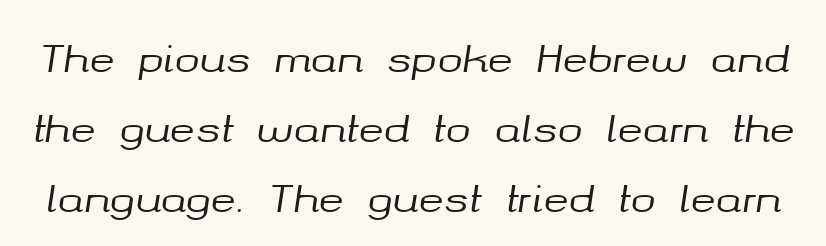
You can tell it's italic because the verticals aren't actually vertical. Is the letter spacing exaggerated? No — it looks like the ordinary default. Think of a printed novel: that variable character pitch is what you see here. Nobody drew a line under any word here.
